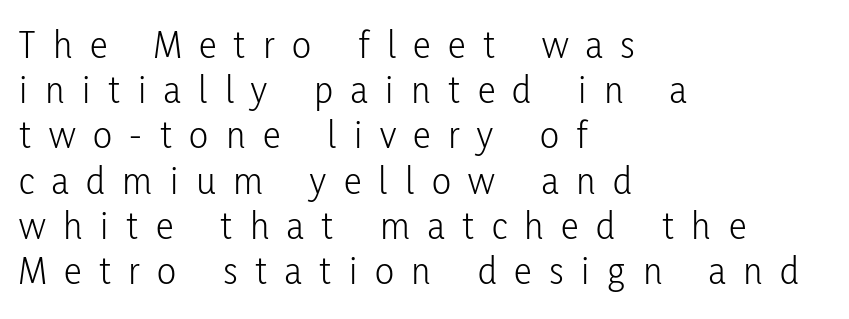
{"serif": "no", "italic": "no", "bold": "no", "weight": "light", "width": "condensed", "stroke_contrast": "low", "x_height": "medium", "monospaced": "no", "underline": "no", "align": "left", "line_spacing": "tight", "line_spacing_ratio": 1.13, "letter_spacing": "wide", "letter_spacing_em": 0.44, "glyph_px": 40}
